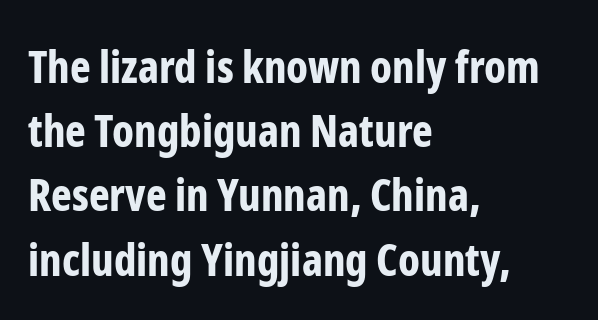
Q: Is the text bold? A: Yes.
Q: Is the text italic (slanted)? A: No, it is upright.
Q: Is the typeface a serif or a sans-serif typeface? A: Sans-serif.
Q: Is the text underlined? A: No.
Q: How is the paragraph aligned? A: Left-aligned.
Q: Is the spacing between letters normal or unusually wide? A: Normal.
Q: Is the spacing between lines tight, normal or loose? A: Normal.
Q: Width (condensed, normal, or wide)? A: Condensed.
Q: Stroke contrast? A: Low.
Q: x-height? A: Medium.
Q: Monospaced? A: No.
